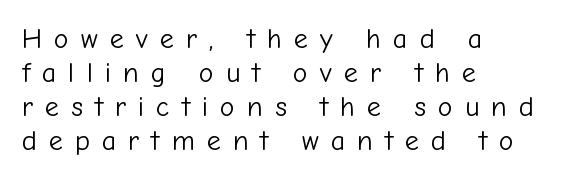
Q: Is the text bold? A: No.
Q: Is the text italic (slanted)? A: No, it is upright.
Q: Is the typeface a serif or a sans-serif typeface? A: Sans-serif.
Q: Is the text underlined? A: No.
Q: How is the paragraph aligned? A: Left-aligned.
Q: Is the spacing between letters normal or unusually wide? A: Unusually wide.
Q: Width (condensed, normal, or wide)? A: Normal.
Q: Stroke contrast? A: Low.
Q: x-height? A: Medium.
Q: Monospaced? A: No.
